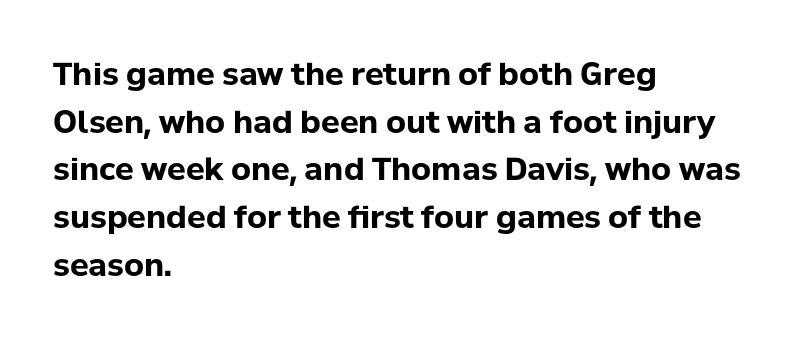
The image shows 31 px bold sans-serif type, upright; set left-aligned, normal line spacing (1.54x), normal letter spacing, not underlined; low stroke contrast and a medium x-height.
